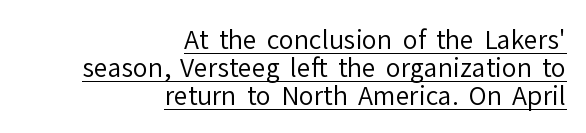
Characters remain perfectly vertical along every line. Inter-character spacing is left at the font's built-in metrics. A typesetter would call this leading minimal, almost set solid. This sample carries an underscore along the baseline area. The font is comparable to plain body text, perhaps lighter.
